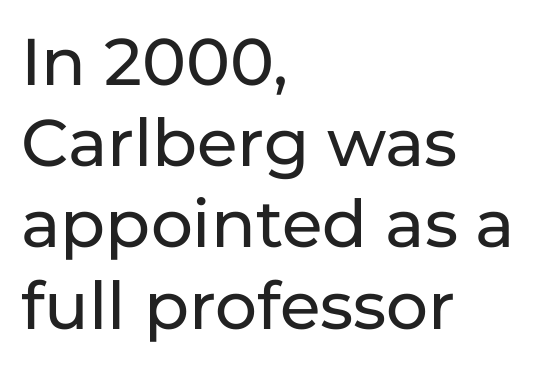
Decoration check: the copy has no underline. Character widths vary here, with narrow letters taking less room than wide ones. Observe the ordinary spacing: letters are neighbours, not strangers. Does the lettering tilt? It doesn't — this is upright. Is this a sans? Yes — the strokes have no serifs. The rag falls on the right side of this text block.
